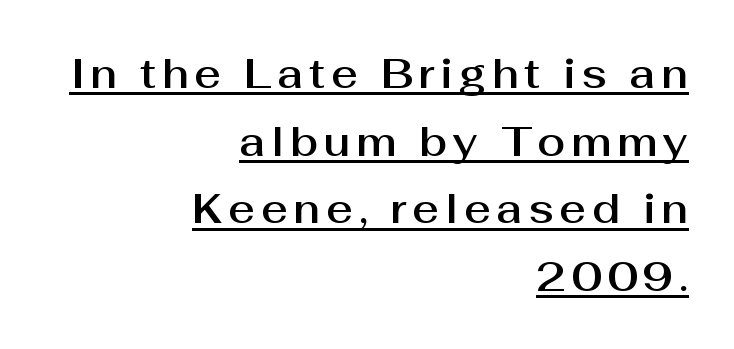
Look at the bottom of the vertical strokes: they stop flat, with no serifs. The letters advance in unequal steps, a hallmark of proportional type. Vertically, the passage feels balanced, rows spaced as you'd expect. Every word sits above its own underline. Notice how the stems are strictly vertical — no italics here.
